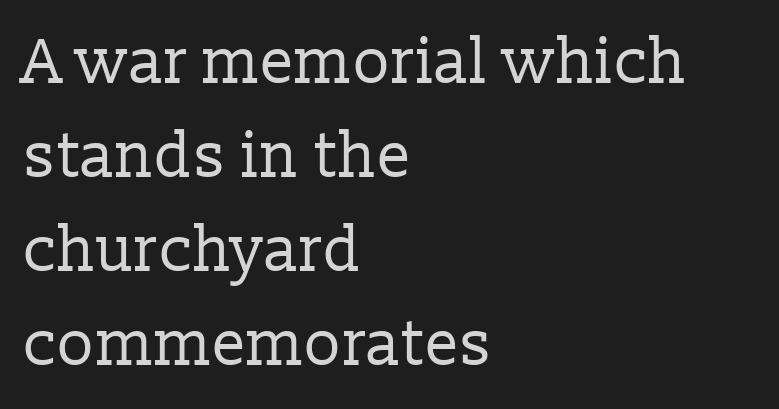
Where is the straight margin? On the left. Notice how the stems are strictly vertical — no italics here. What kind of face is this? One with serifs. Anything drawn beneath the words? Only blank space.
